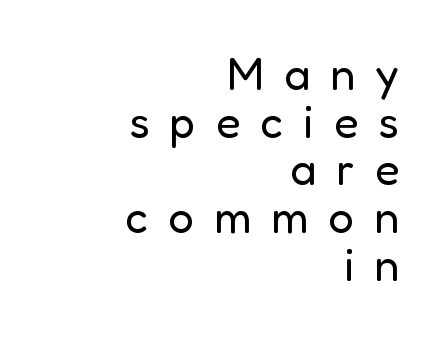
The image shows 45 px regular-weight sans-serif type, upright; set right-aligned, tight line spacing (1.06x), unusually wide letter spacing (+0.45 em), not underlined; low stroke contrast and a medium x-height.
